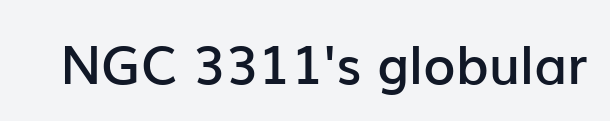
Nope, no serifs anywhere on these letters. Students, note that the glyphs here touch the page at normal intervals. The specimen reads as upright at a glance. Do the characters align in a grid? No, the font is proportional. Underline: absent.
